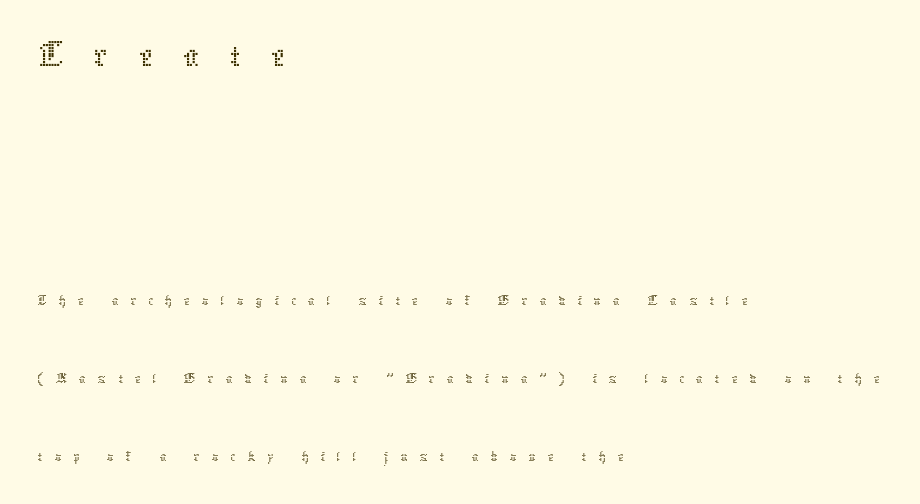
Nobody drew a line under any word here. A student would notice the top passage is typeset larger than what follows. This block would shrink considerably if given ordinary leading; it's expanded now. A typesetter would call this proportional, since set widths differ per character. Posture: upright roman. Left-aligned paragraph, ragged on the right.
